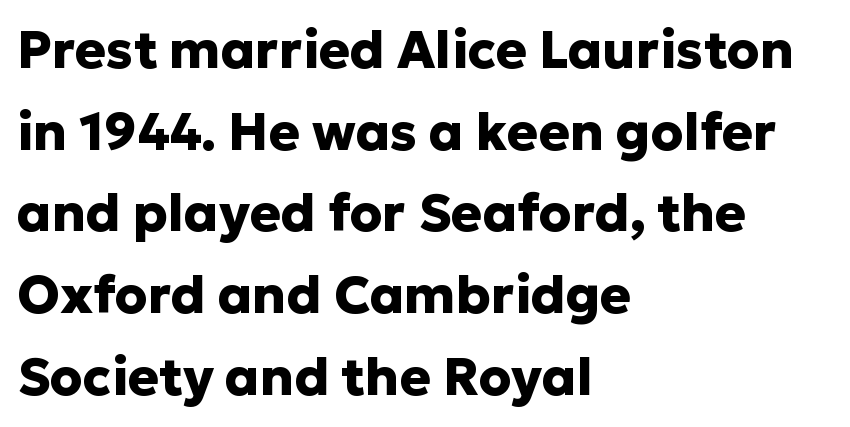
Q: Is the text bold? A: Yes.
Q: Is the text italic (slanted)? A: No, it is upright.
Q: Is the typeface a serif or a sans-serif typeface? A: Sans-serif.
Q: Is the text underlined? A: No.
Q: How is the paragraph aligned? A: Left-aligned.
Q: Is the spacing between letters normal or unusually wide? A: Normal.
Q: Is the spacing between lines tight, normal or loose? A: Normal.
Q: Width (condensed, normal, or wide)? A: Normal.
Q: Stroke contrast? A: Low.
Q: x-height? A: Medium.
Q: Monospaced? A: No.
